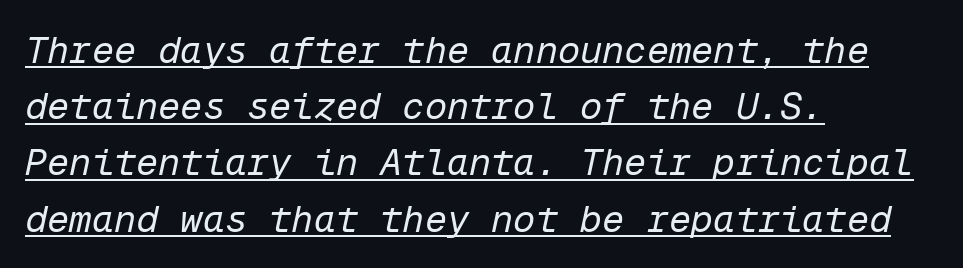
{"italic": "yes", "lean": "right", "slant_degrees": 12, "bold": "no", "weight": "regular", "width": "normal", "stroke_contrast": "low", "x_height": "medium", "monospaced": "yes", "underline": "yes", "align": "left", "line_spacing": "normal", "line_spacing_ratio": 1.52, "letter_spacing": "normal", "letter_spacing_em": 0.0, "glyph_px": 37}
